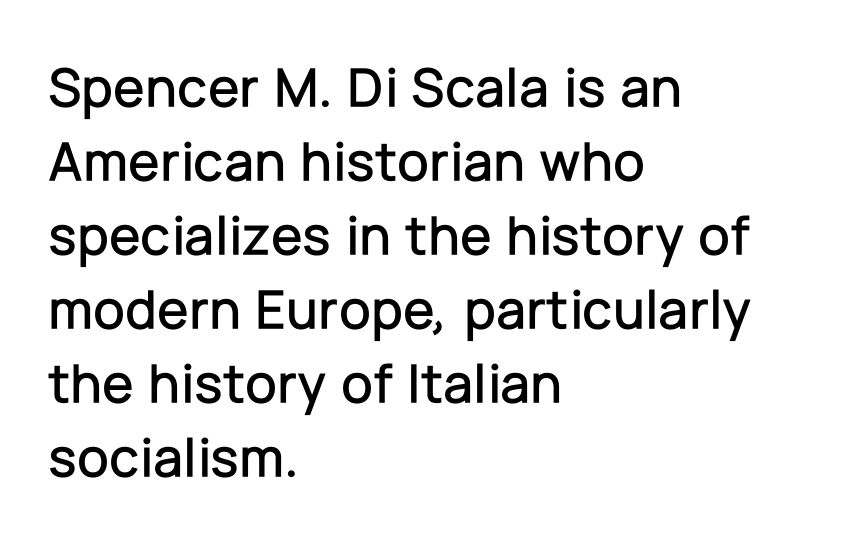
The text block is weighted toward the left margin, trailing off unevenly rightward. The letters carry no serifs — their stems end cleanly without finishing strokes. The letters sit at their default tracking, neither squeezed nor spread. Does the leading feel generous? No, just average. The rendering uses natural spacing where letterforms have individual widths. A clean baseline with only descenders dipping below it.
